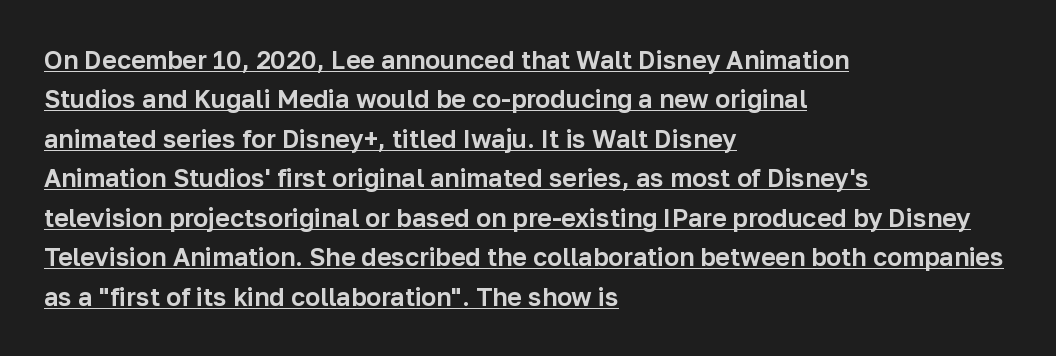
The face used here appears with an underline applied. All the whitespace from short lines collects on the right. Does extra space separate the letters? No, they use regular spacing. Leading matches the norm, producing a regular column. These lines were composed using upright roman letters.
